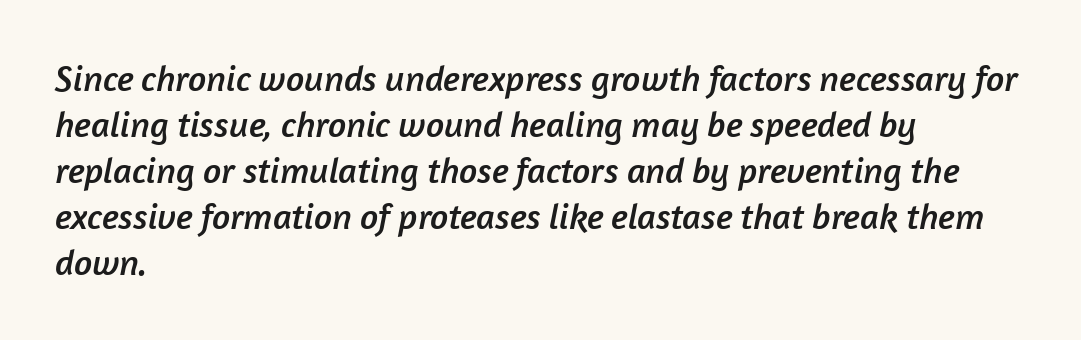
The image shows 36 px sans-serif type; set left-aligned, normal line spacing (1.28x), normal letter spacing, not underlined; low stroke contrast and a medium x-height.
